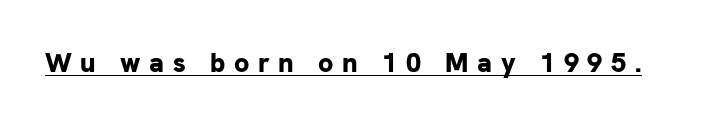
{"italic": "no", "bold": "yes", "underline": "yes", "letter_spacing": "wide", "letter_spacing_em": 0.32, "glyph_px": 27}
